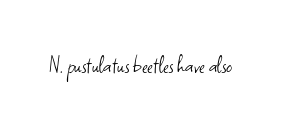
Q: Is the text bold? A: No.
Q: Is the text italic (slanted)? A: Yes.
Q: Is the text underlined? A: No.
Q: Is the spacing between letters normal or unusually wide? A: Normal.
